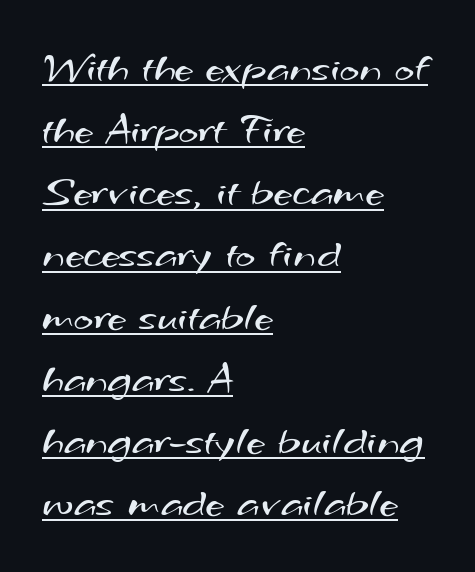
No feet cap the strokes, marking this as sans-serif type. Compared with undecorated copy, this sample adds a rule below the words. Where is the straight margin? On the left. The face used here is rendered with its standard letterfit. Is there much room between lines? A standard amount, neither cramped nor airy.
